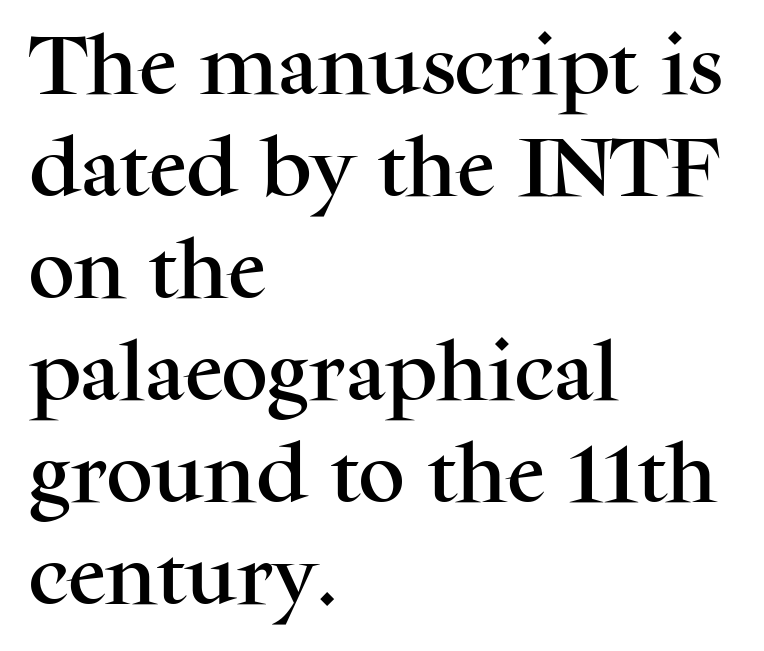
Every stem runs plumb, perpendicular to the baseline. The rag falls on the right side of this text block. These lines are rendered in a variable-pitch font. The space between consecutive lines is moderate.
